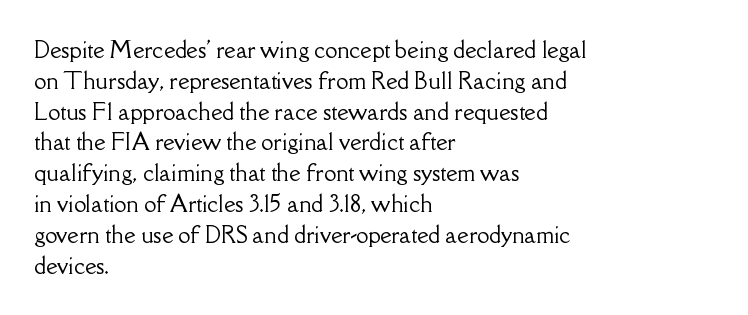
Q: Is the text italic (slanted)? A: No, it is upright.
Q: Is the text underlined? A: No.
Q: How is the paragraph aligned? A: Left-aligned.
Q: Is the spacing between letters normal or unusually wide? A: Normal.
Q: Is the spacing between lines tight, normal or loose? A: Normal.
